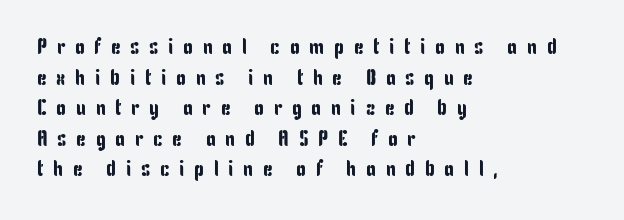
{"italic": "no", "underline": "no", "align": "left", "line_spacing": "normal", "line_spacing_ratio": 1.39, "letter_spacing": "wide", "letter_spacing_em": 0.44, "glyph_px": 22}
